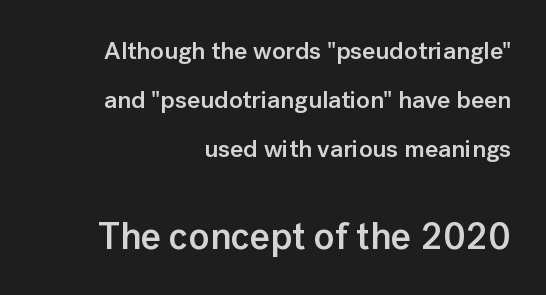
The letterforms sit shoulder to shoulder at normal distance. Baseline-to-baseline distance is far greater than the letter height. The font's upright variant was chosen for this text. The space directly below the letters is spotless. Bigger letters appear in the bottom chunk; the top chunk is reduced. The passage shown is typeset with a sans-serif family.
